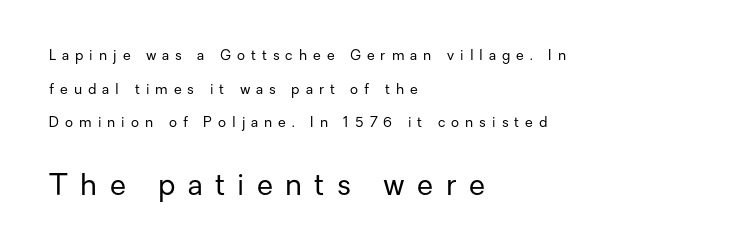
Q: Is the text bold? A: No.
Q: Is the text italic (slanted)? A: No, it is upright.
Q: Is the typeface a serif or a sans-serif typeface? A: Sans-serif.
Q: Is the text underlined? A: No.
Q: How is the paragraph aligned? A: Left-aligned.
Q: Is the spacing between letters normal or unusually wide? A: Unusually wide.
Q: Is the spacing between lines tight, normal or loose? A: Loose.
Q: Which block of text is set in a larger size, the first (top) or the second (bottom)? A: The second (bottom) one.
Q: Width (condensed, normal, or wide)? A: Normal.
Q: Stroke contrast? A: Low.
Q: x-height? A: Medium.
Q: Monospaced? A: No.
